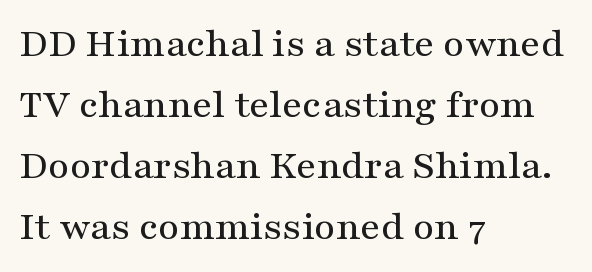
{"serif": "yes", "italic": "no", "width": "wide", "stroke_contrast": "medium", "x_height": "medium", "monospaced": "no", "underline": "no", "align": "left", "line_spacing": "normal", "line_spacing_ratio": 1.49, "letter_spacing": "normal", "letter_spacing_em": 0.0, "glyph_px": 41}
